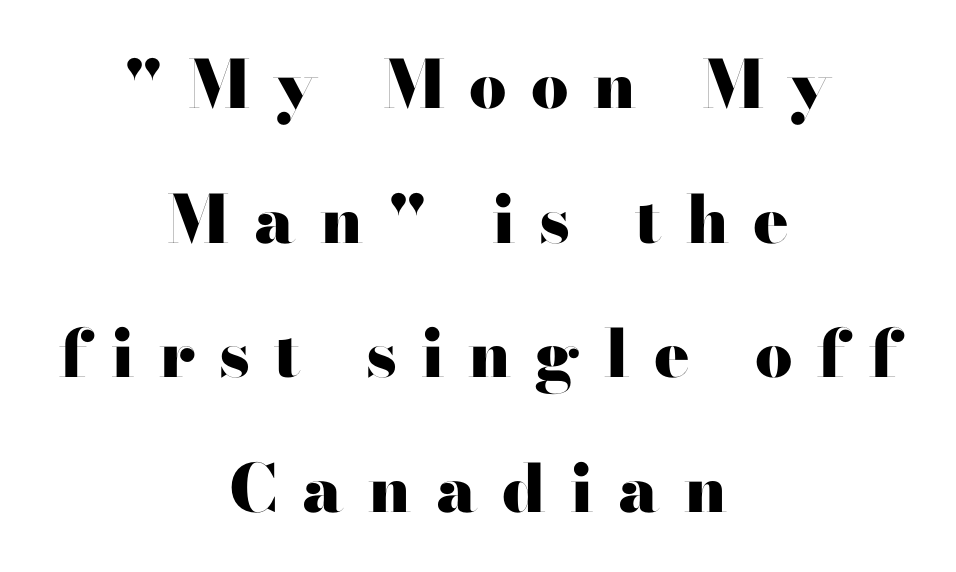
{"serif": "no", "italic": "no", "bold": "yes", "weight": "heavy", "width": "wide", "stroke_contrast": "high", "x_height": "small", "monospaced": "no", "underline": "no", "align": "center", "line_spacing": "loose", "line_spacing_ratio": 2.04, "letter_spacing": "wide", "letter_spacing_em": 0.37, "glyph_px": 66}
